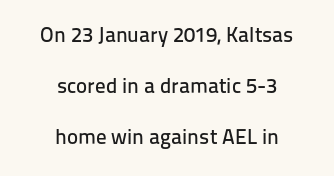
You could fit nearly another row in the gap between these rows. Type without underlining. Every stem runs plumb, perpendicular to the baseline. Is the block centered? Yes — each line is placed symmetrically about the middle. Observe the ordinary spacing: letters are neighbours, not strangers.
